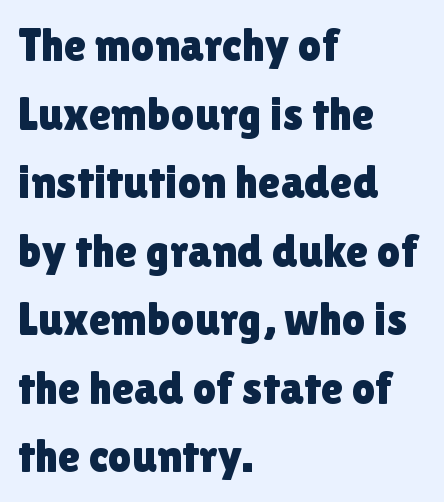
Does the copy run flush right? No — it runs flush left. The type family on display is of the sans-serif kind. Spacing verdict: proportional, widths tailored to each character. Quick note: interline space is typical.
